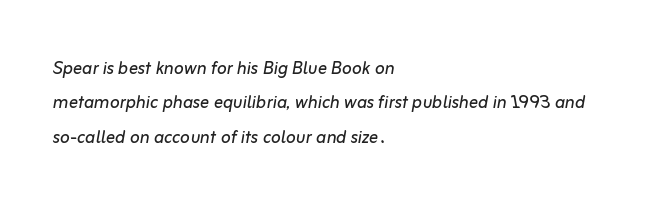
Q: Is the text bold? A: No.
Q: Is the text italic (slanted)? A: Yes, it leans right by about 10 degrees.
Q: Is the text underlined? A: No.
Q: How is the paragraph aligned? A: Left-aligned.
Q: Is the spacing between letters normal or unusually wide? A: Normal.
Q: Is the spacing between lines tight, normal or loose? A: Normal.
